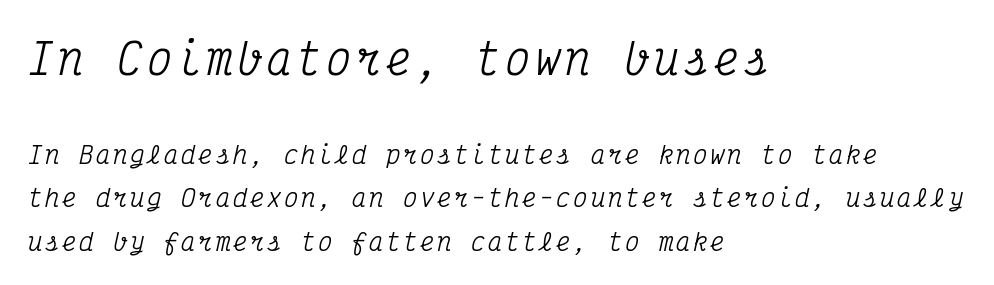
{"serif": "yes", "italic": "yes", "lean": "right", "slant_degrees": 12, "width": "condensed", "stroke_contrast": "medium", "x_height": "medium", "monospaced": "yes", "underline": "no", "align": "left", "line_spacing_ratio": 1.8, "larger_block": "first", "size_ratio": 1.75, "glyph_px": 42}
